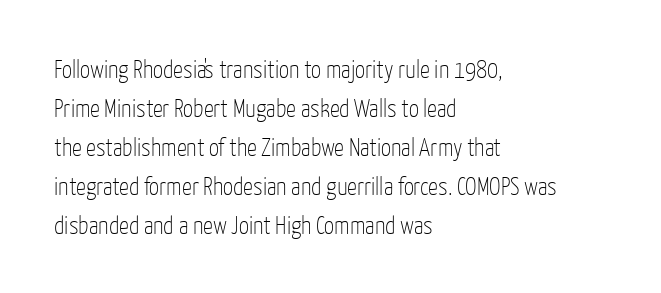
Q: Is the text bold? A: No.
Q: Is the text italic (slanted)? A: No, it is upright.
Q: Is the text underlined? A: No.
Q: How is the paragraph aligned? A: Left-aligned.
Q: Is the spacing between letters normal or unusually wide? A: Normal.
Q: Is the spacing between lines tight, normal or loose? A: Normal.
